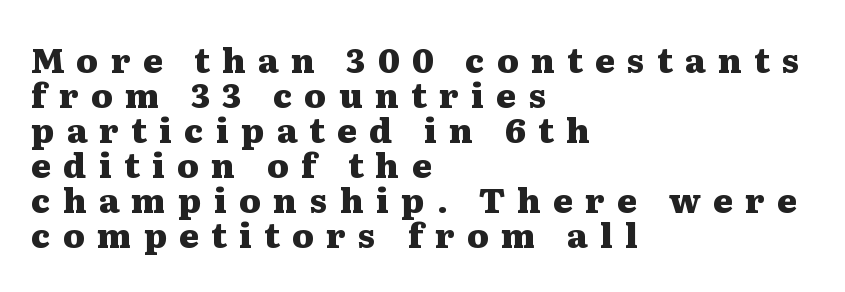
{"serif": "yes", "italic": "no", "bold": "yes", "weight": "heavy", "width": "wide", "stroke_contrast": "medium", "x_height": "medium", "monospaced": "no", "underline": "no", "align": "left", "line_spacing": "tight", "line_spacing_ratio": 1.03, "letter_spacing": "wide", "letter_spacing_em": 0.36, "glyph_px": 34}
